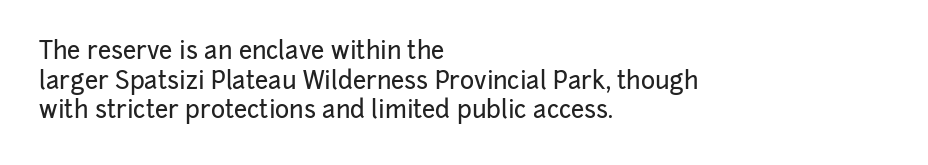
{"italic": "no", "underline": "no", "align": "left", "line_spacing_ratio": 1.23, "letter_spacing": "normal", "letter_spacing_em": 0.0, "glyph_px": 24}
